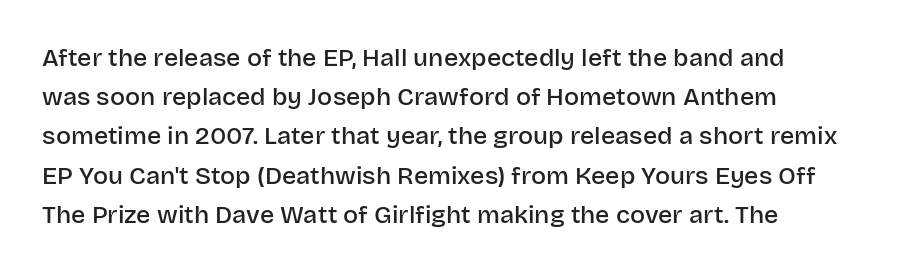
A bare baseline throughout the passage. The sample has been set in demibold, a notch under bold. The paragraph shown leans on its left margin. When letters stand straight like this, we call the style roman or upright. The space between consecutive lines is moderate.
